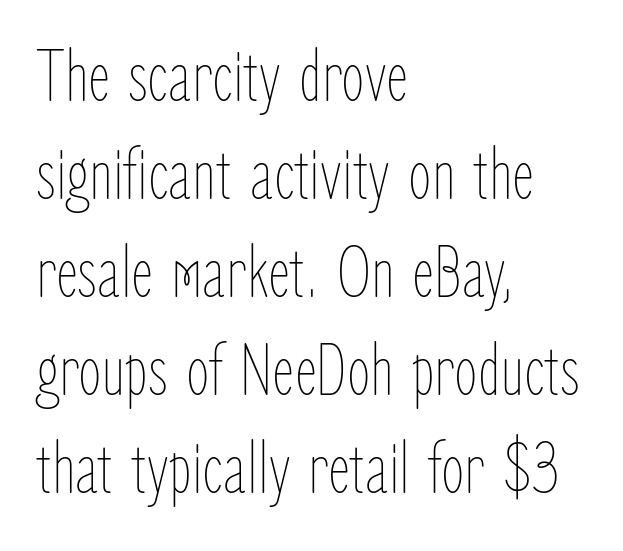
Summary of vertical rhythm: regular, with standard interline spacing. The letterforms sit at book weight or below. It's the straight-up-and-down kind of type. Typeset ragged right — the left edge is the straight one. Do the characters align in a grid? No, the font is proportional.
